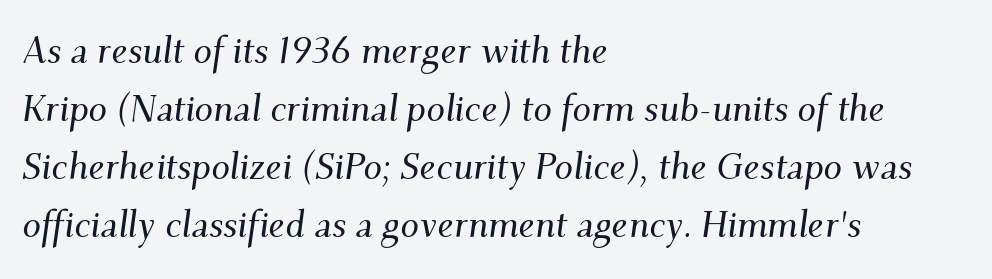
A typesetter would mark this as italic. How are the letters spaced? Ordinarily, with no added tracking. Stroke terminals: seriffed. Caption: multi-line text, flush left, ragged right.
